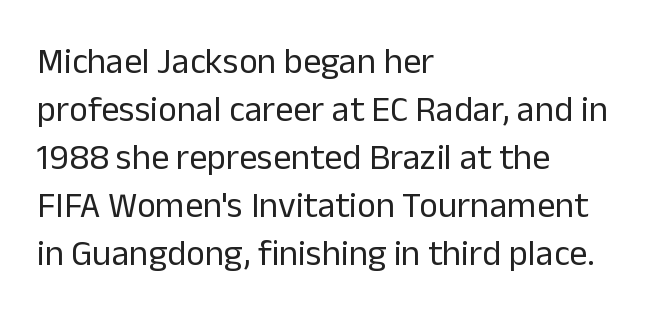
Lines of text with bare space underneath. Here the designer chose a conventional face with non-uniform glyph widths. This sample is left-justified, so line endings fall wherever the words run out. Unlike a traditional serif, this face leaves its strokes unadorned. The cut favours lightness, reaching ordinary text weight at its darkest. Rendered with straight, roman letterforms.
